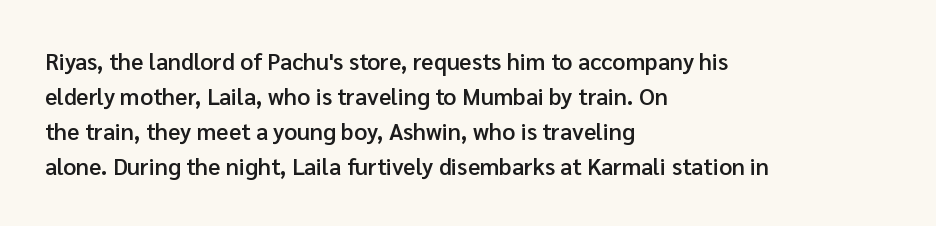
{"italic": "no", "bold": "semi", "underline": "no", "align": "left", "line_spacing": "normal", "line_spacing_ratio": 1.52, "letter_spacing": "normal", "letter_spacing_em": 0.0, "glyph_px": 23}
